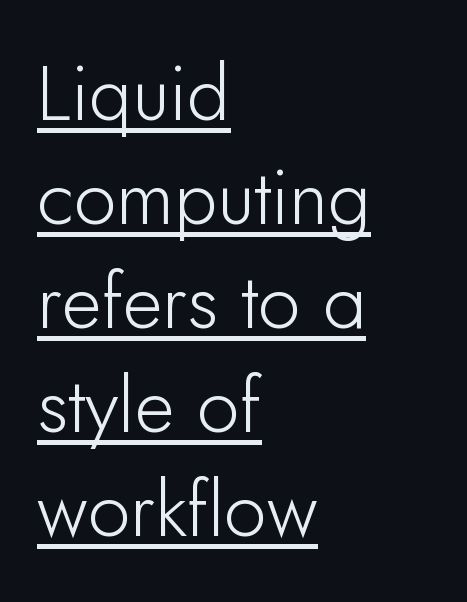
The image shows 77 px sans-serif type, upright; set left-aligned, normal line spacing (1.35x), normal letter spacing, underlined; low stroke contrast and a small x-height.
